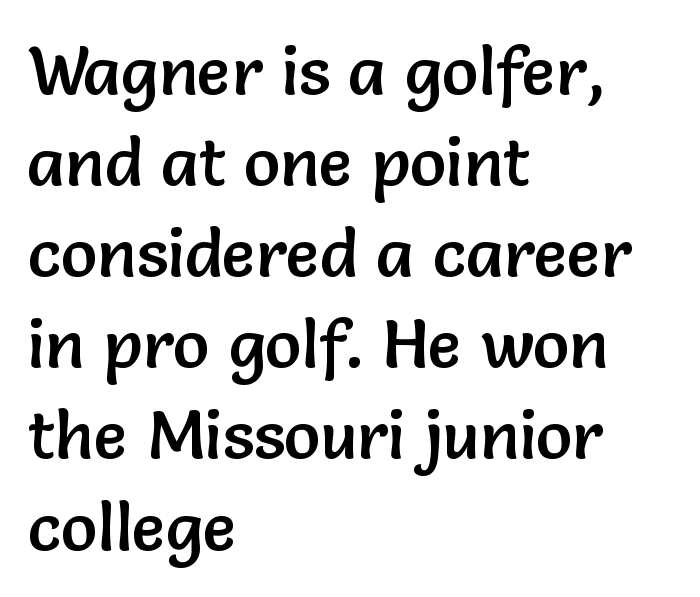
Q: Is the text italic (slanted)? A: No, it is upright.
Q: Is the typeface a serif or a sans-serif typeface? A: Sans-serif.
Q: Is the text underlined? A: No.
Q: How is the paragraph aligned? A: Left-aligned.
Q: Is the spacing between letters normal or unusually wide? A: Normal.
Q: Is the spacing between lines tight, normal or loose? A: Normal.
Q: Width (condensed, normal, or wide)? A: Normal.
Q: Stroke contrast? A: Low.
Q: x-height? A: Medium.
Q: Monospaced? A: No.
